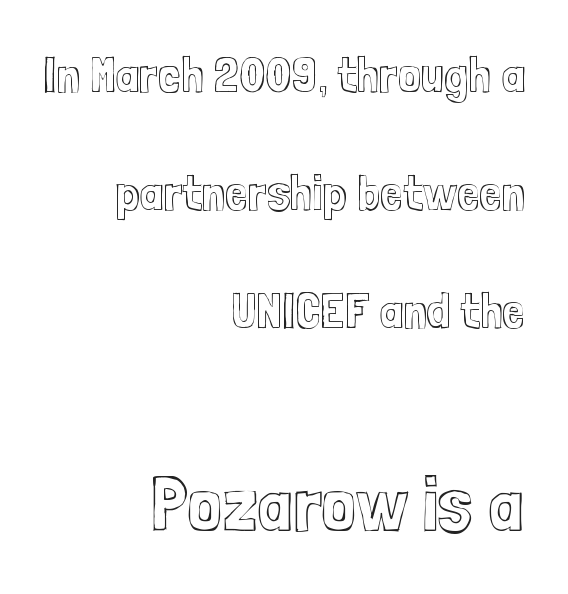
The image shows 77 px condensed type, upright; set right-aligned, loose line spacing (2.31x), normal letter spacing, not underlined; the second (bottom) block is 1.51x larger; a medium x-height.
